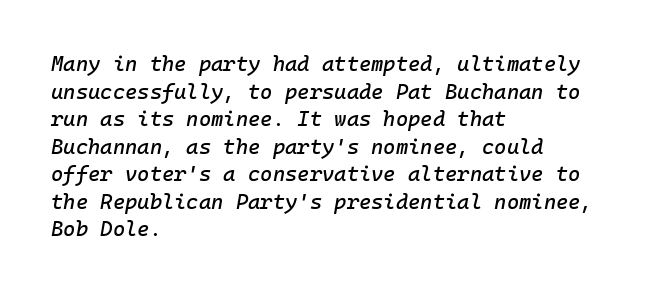
The paragraph shown leans on its left margin. The block of text has a typical density, with ordinary space between rows. The whole block is typeset with a tilt. Beneath every word, the page is bare. Observe the ordinary spacing: letters are neighbours, not strangers.
